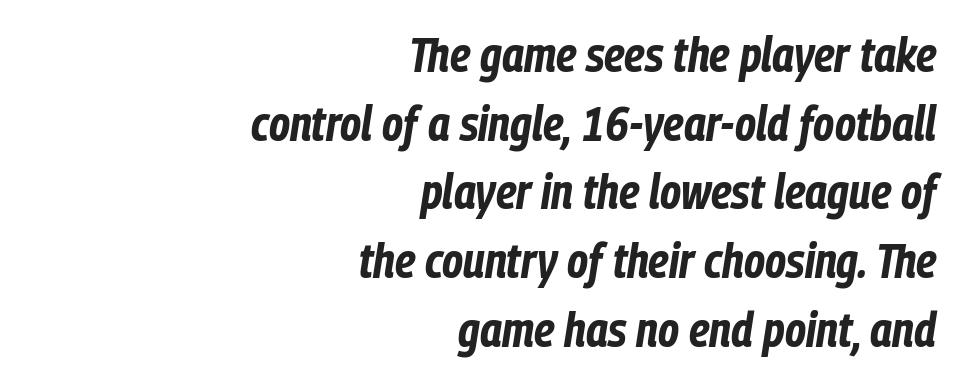
Q: Is the text bold? A: Yes.
Q: Is the text italic (slanted)? A: Yes, it leans right by about 9 degrees.
Q: Is the text underlined? A: No.
Q: How is the paragraph aligned? A: Right-aligned.
Q: Is the spacing between letters normal or unusually wide? A: Normal.
Q: Is the spacing between lines tight, normal or loose? A: Normal.
Q: Width (condensed, normal, or wide)? A: Condensed.
Q: Stroke contrast? A: Low.
Q: x-height? A: Medium.
Q: Monospaced? A: No.
